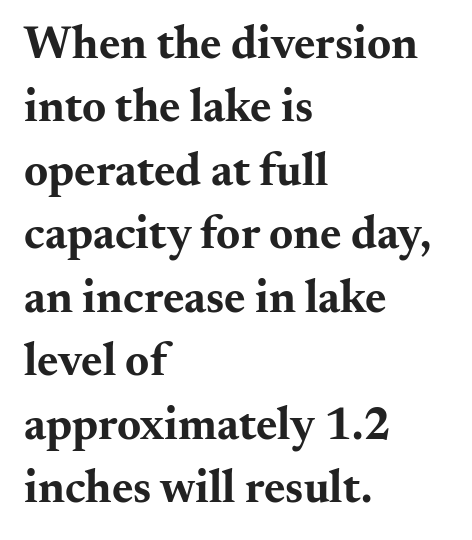
No word sits above an underline. Does the type have serifs? Yes, each stem ends in a small foot. A student would call this left alignment; a typographer would say flush left, rag right. Strokes here are thick enough to call this a true bold. The passage shown is typed in a proportional face where columns would drift.
